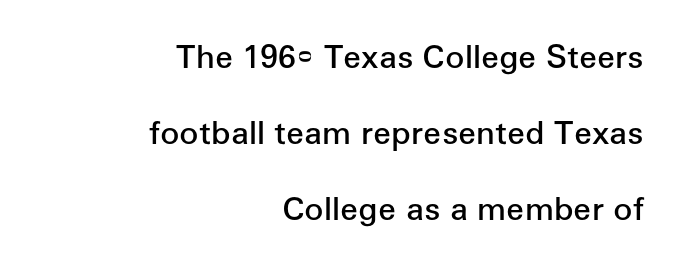
Does the lettering tilt? It doesn't — this is upright. Just letters on the line, the space beneath them empty. These lines carry some extra weight — a demibold, not a full bold. Nope, no serifs anywhere on these letters.
